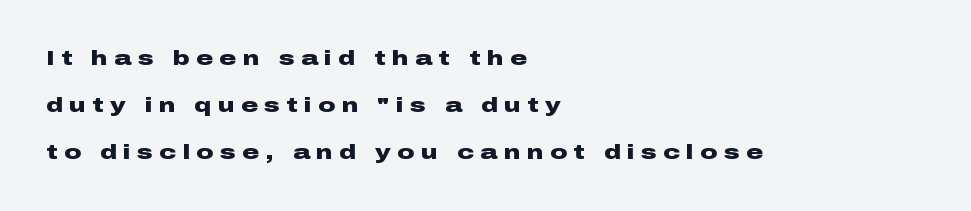
Horizontal bands of white between lines are thick stripes. Posture: upright roman. Only glyphs here, with clear space below each row. The lines in this sample share a left origin and differ only in where they stop. Tracking value appears strongly positive — letters spread wide. These words are printed bold, with thick strokes throughout.
